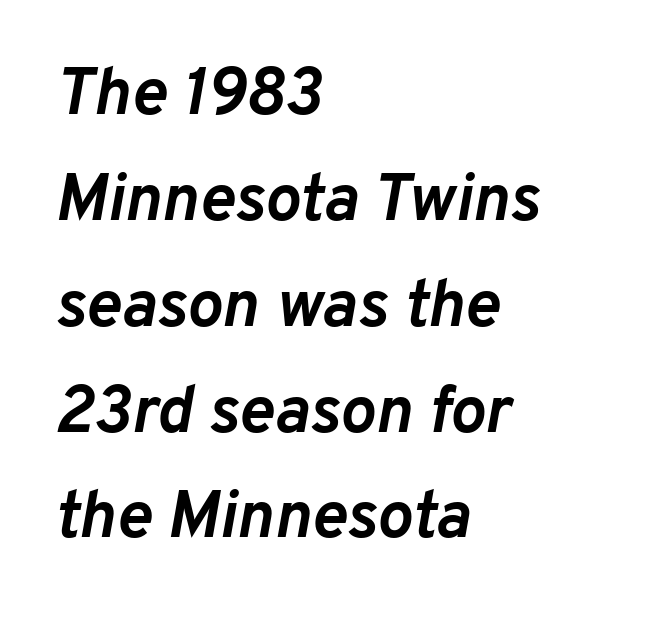
Q: Is the text bold? A: Yes.
Q: Is the text italic (slanted)? A: Yes, it leans right by about 10 degrees.
Q: Is the text underlined? A: No.
Q: How is the paragraph aligned? A: Left-aligned.
Q: Is the spacing between letters normal or unusually wide? A: Normal.
Q: Is the spacing between lines tight, normal or loose? A: Normal.
Q: Width (condensed, normal, or wide)? A: Normal.
Q: Stroke contrast? A: Low.
Q: x-height? A: Medium.
Q: Monospaced? A: No.
